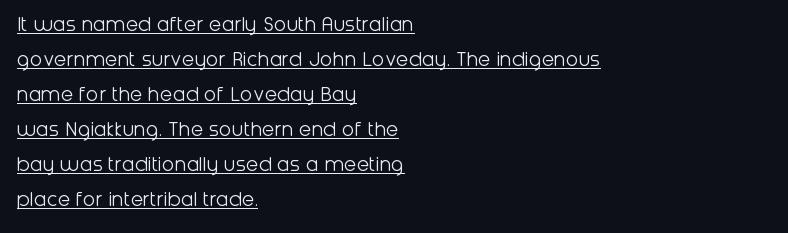
Q: Is the text bold? A: No.
Q: Is the text italic (slanted)? A: No, it is upright.
Q: Is the text underlined? A: Yes.
Q: How is the paragraph aligned? A: Left-aligned.
Q: Is the spacing between letters normal or unusually wide? A: Normal.
Q: Is the spacing between lines tight, normal or loose? A: Normal.
